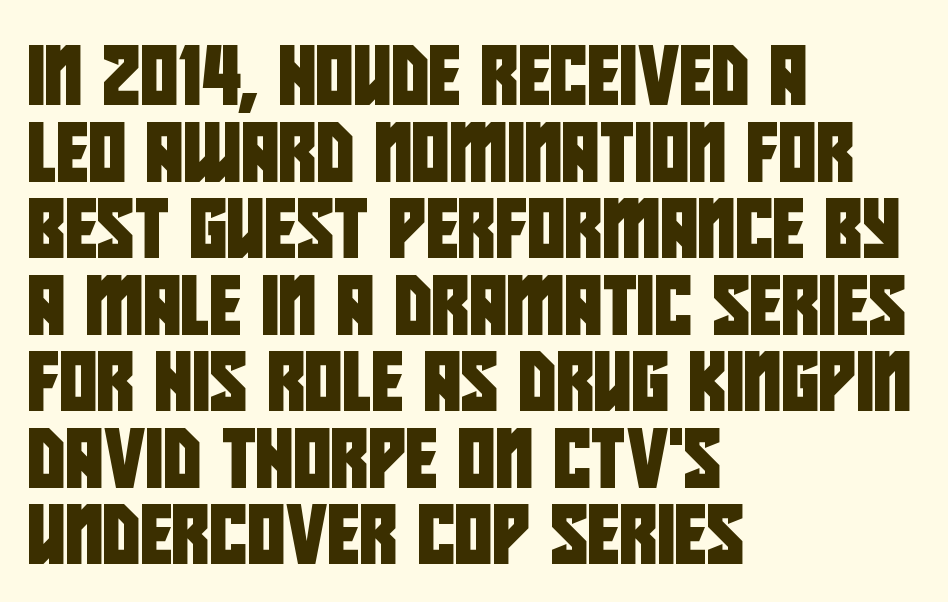
The image shows 58 px condensed sans-serif type; set left-aligned, normal line spacing (1.32x), normal letter spacing, not underlined; low stroke contrast and a large x-height.
